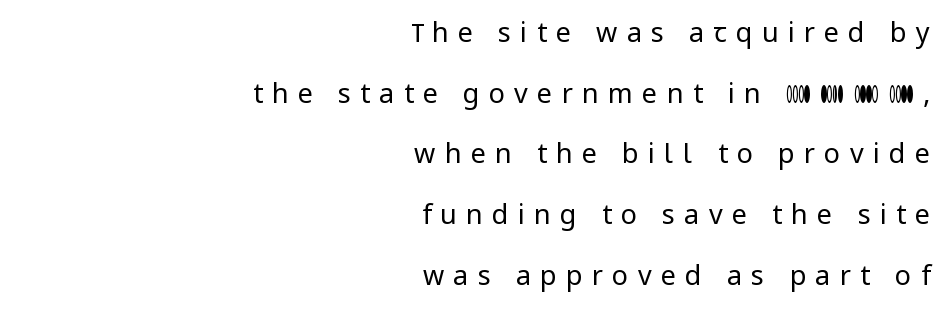
Right-aligned paragraph, ragged on the left. The glyphs are unaccompanied by any horizontal stroke below them. Quick note: not italic, upright. Summary of weight: not heavy and not bold. In terms of leading, this rendering errs on the spacious side. What stands out about the letter spacing? Its width — letters are far apart.
